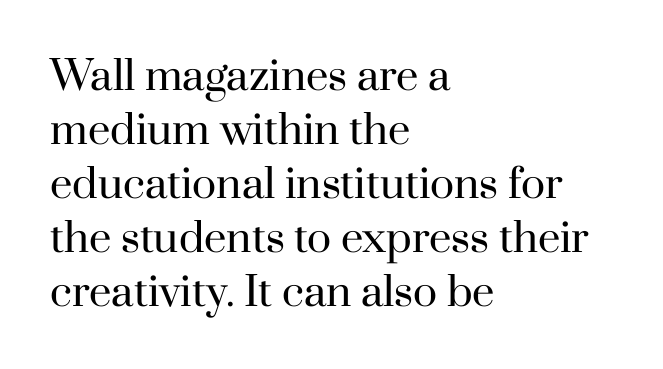
Q: Is the text bold? A: No.
Q: Is the text italic (slanted)? A: No, it is upright.
Q: Is the typeface a serif or a sans-serif typeface? A: Serif.
Q: Is the text underlined? A: No.
Q: How is the paragraph aligned? A: Left-aligned.
Q: Is the spacing between letters normal or unusually wide? A: Normal.
Q: Is the spacing between lines tight, normal or loose? A: Normal.
Q: Width (condensed, normal, or wide)? A: Normal.
Q: Stroke contrast? A: High.
Q: x-height? A: Small.
Q: Monospaced? A: No.
